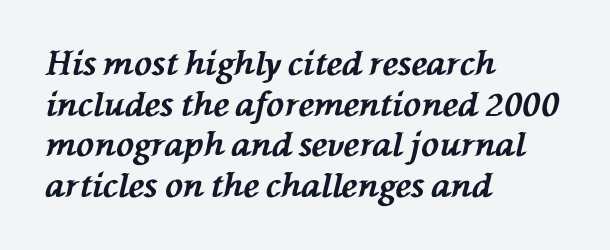
The type is set solid horizontally, with unmodified tracking. The rendering anchors every line to the left-hand side. Spacing verdict: proportional, widths tailored to each character. On the weight axis this lands at bold, roughly 700. Check under the words: just untouched page. Does the lettering tilt? It does — this is italic.
